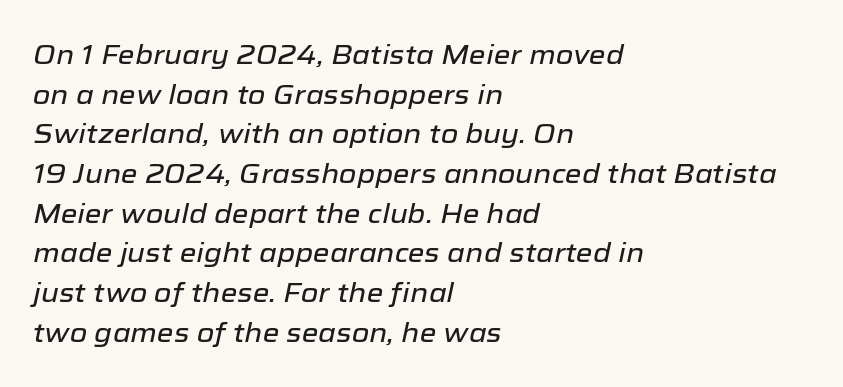
Q: Is the text italic (slanted)? A: Yes, it leans right by about 12 degrees.
Q: Is the text underlined? A: No.
Q: How is the paragraph aligned? A: Left-aligned.
Q: Is the spacing between letters normal or unusually wide? A: Normal.
Q: Is the spacing between lines tight, normal or loose? A: Normal.
